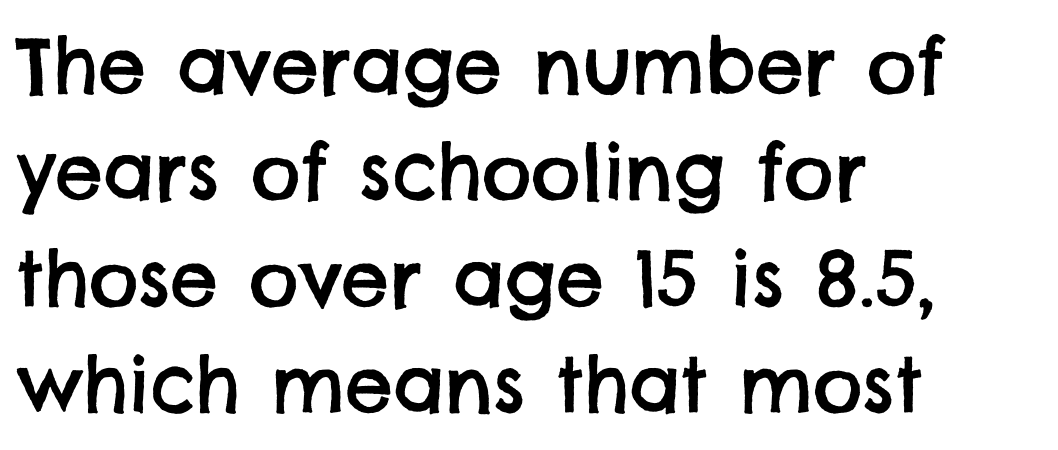
Q: Is the typeface a serif or a sans-serif typeface? A: Sans-serif.
Q: Is the text underlined? A: No.
Q: How is the paragraph aligned? A: Left-aligned.
Q: Is the spacing between letters normal or unusually wide? A: Normal.
Q: Is the spacing between lines tight, normal or loose? A: Normal.
Q: Width (condensed, normal, or wide)? A: Normal.
Q: Stroke contrast? A: Low.
Q: x-height? A: Large.
Q: Monospaced? A: No.
